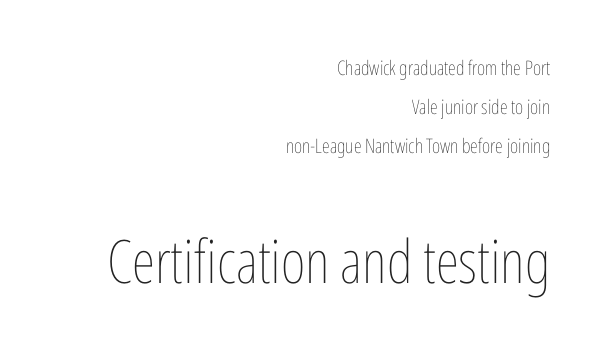
The image shows 60 px thin, condensed type, upright; set right-aligned, loose line spacing (1.95x), normal letter spacing, not underlined; the second (bottom) block is 3.0x larger; low stroke contrast and a medium x-height.
